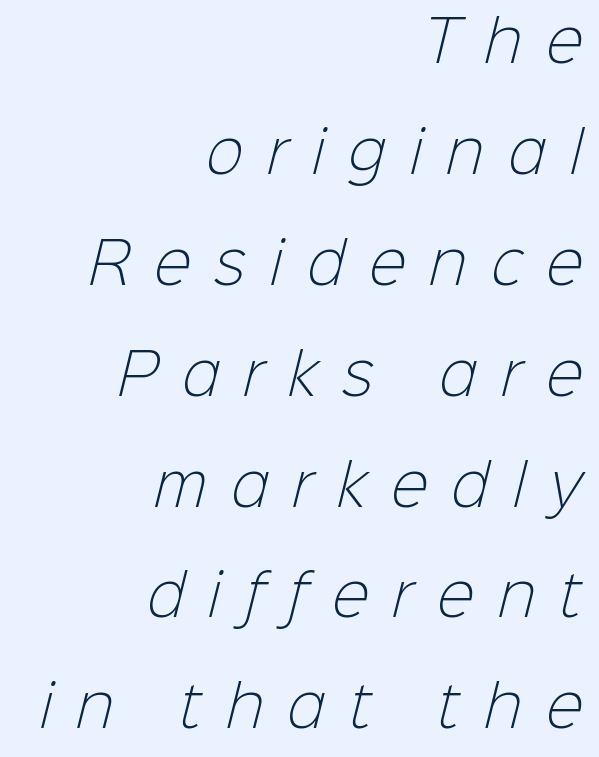
These lines are set flush right with a ragged left edge. The passage shown stacks its lines with a broad gap. Typographically, this falls in the sans-serif category. Each row of text sits above clean, open space. Note the varied advance widths — an 'i' is clearly narrower than an 'm'.
